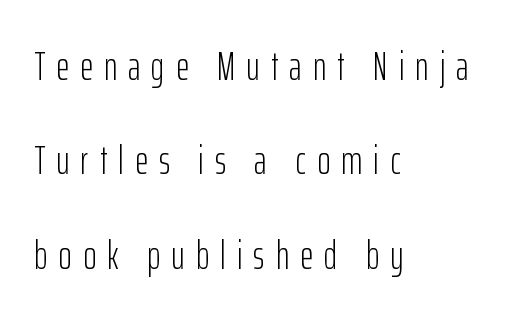
The weight tops out at a normal text grade. This is sans-serif lettering, the kind often seen on screens and signage. This block would shrink considerably if given ordinary leading; it's expanded now. Every character sits straight up, as roman type does.
